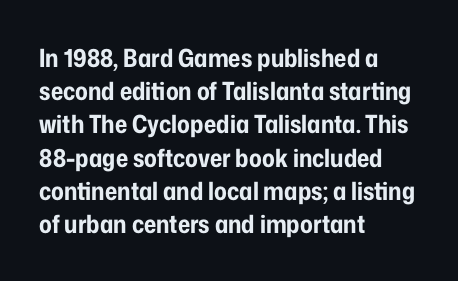
The image shows 25 px bold type, upright; set left-aligned, normal line spacing (1.33x), normal letter spacing, not underlined.
